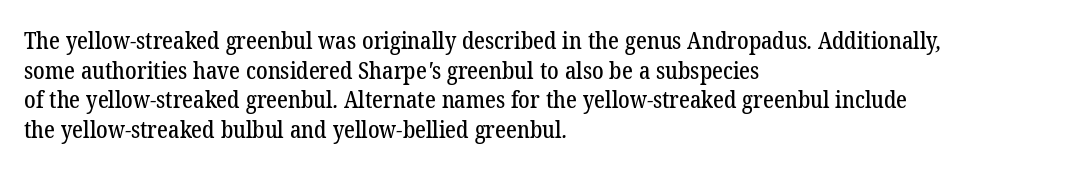
The image shows 23 px text type; set left-aligned, normal line spacing (1.29x), normal letter spacing, not underlined.
